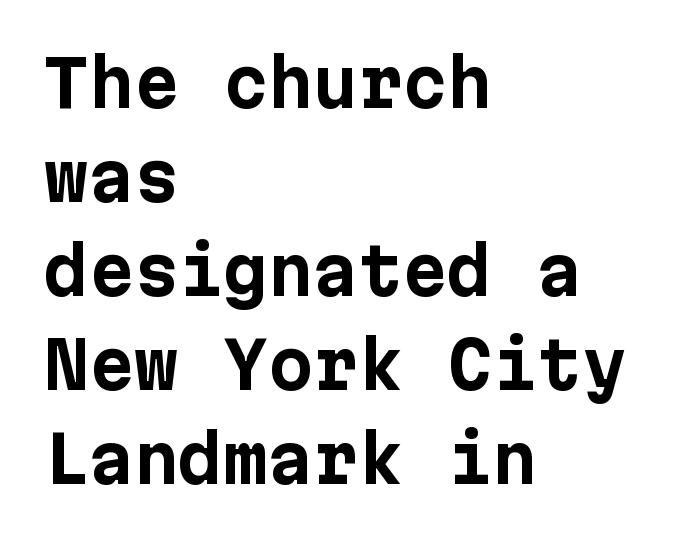
{"serif": "no", "italic": "no", "bold": "yes", "weight": "bold", "width": "normal", "stroke_contrast": "low", "x_height": "medium", "underline": "no", "align": "left", "line_spacing": "normal", "line_spacing_ratio": 1.47, "letter_spacing": "normal", "letter_spacing_em": 0.0, "glyph_px": 64}
